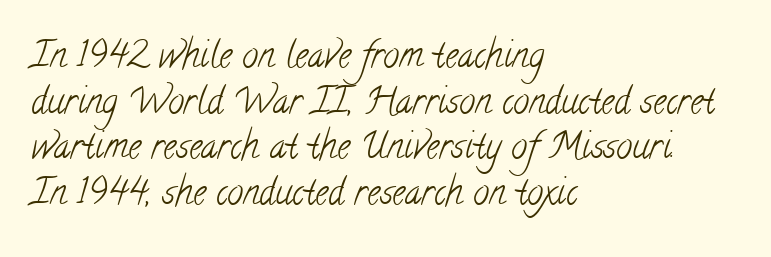
The letterforms sit shoulder to shoulder at normal distance. Caption: face not bold, strokes unweighted. The area under the type is left untouched. Examine the stroke ends and you'll spot serifs. Looks like regular typesetting: each glyph gets only the width it needs. The rows are spaced the way most documents space them.
